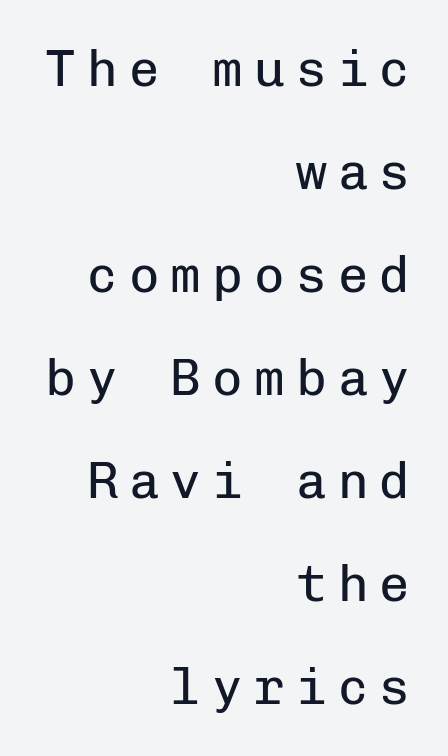
The image shows 51 px regular-weight sans-serif type, upright, monospaced; set right-aligned, loose line spacing (2.02x), unusually wide letter spacing (+0.22 em), not underlined; low stroke contrast and a medium x-height.
